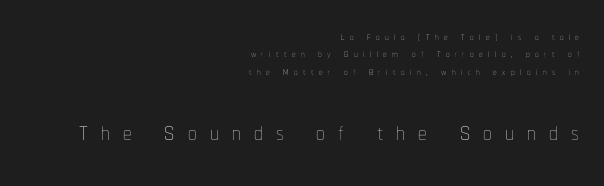
The image shows 34 px thin, condensed type, upright; set right-aligned, normal line spacing (1.25x), unusually wide letter spacing (+0.39 em), not underlined; the second (bottom) block is 2.43x larger; low stroke contrast and a medium x-height.
